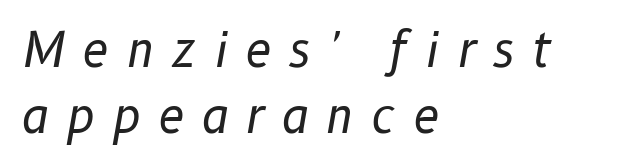
Q: Is the text bold? A: No.
Q: Is the text italic (slanted)? A: Yes, it leans right by about 10 degrees.
Q: Is the text underlined? A: No.
Q: How is the paragraph aligned? A: Left-aligned.
Q: Is the spacing between letters normal or unusually wide? A: Unusually wide.
Q: Is the spacing between lines tight, normal or loose? A: Normal.
Q: Width (condensed, normal, or wide)? A: Normal.
Q: Stroke contrast? A: Low.
Q: x-height? A: Medium.
Q: Monospaced? A: No.
